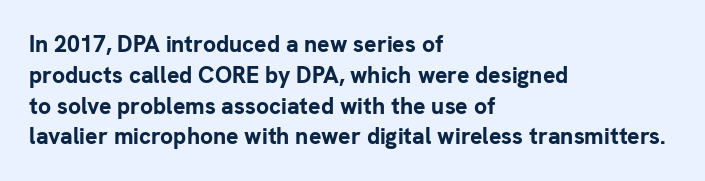
Q: Is the text bold? A: Yes.
Q: Is the text italic (slanted)? A: No, it is upright.
Q: Is the text underlined? A: No.
Q: How is the paragraph aligned? A: Left-aligned.
Q: Is the spacing between letters normal or unusually wide? A: Normal.
Q: Is the spacing between lines tight, normal or loose? A: Normal.
